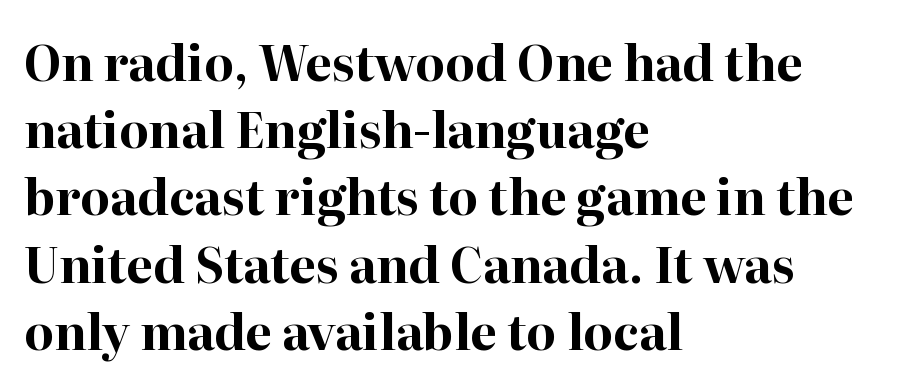
Plenty of ink on the page — the face is bold. Tracking value appears to be zero — textbook default spacing. Unlike italic type, these characters show no tilt at all. Spacing verdict: proportional, widths tailored to each character.
